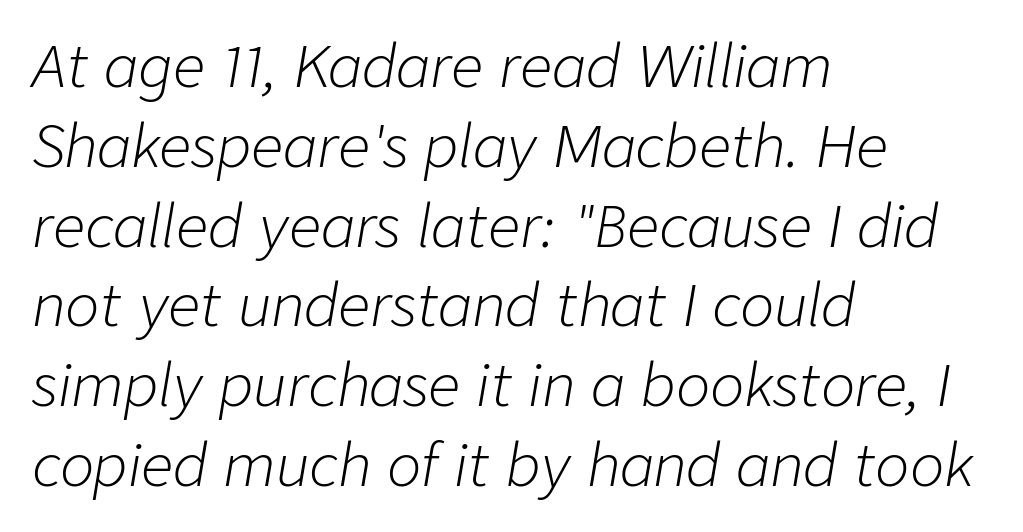
Q: Is the text bold? A: No.
Q: Is the text italic (slanted)? A: Yes, it leans right by about 9 degrees.
Q: Is the text underlined? A: No.
Q: How is the paragraph aligned? A: Left-aligned.
Q: Is the spacing between letters normal or unusually wide? A: Normal.
Q: Is the spacing between lines tight, normal or loose? A: Normal.
Q: Width (condensed, normal, or wide)? A: Normal.
Q: Stroke contrast? A: Low.
Q: x-height? A: Medium.
Q: Monospaced? A: No.
